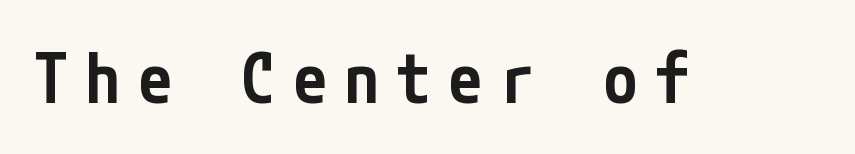
The image shows 69 px semibold, condensed sans-serif type, upright; set unusually wide letter spacing (+0.25 em), not underlined; low stroke contrast and a medium x-height.
